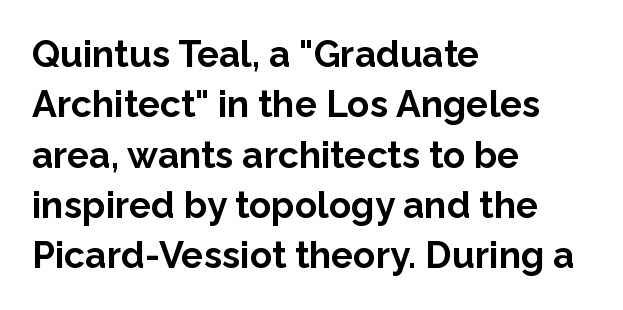
The image shows 37 px bold sans-serif type, upright; set left-aligned, normal line spacing (1.36x), normal letter spacing, not underlined; low stroke contrast and a medium x-height.
